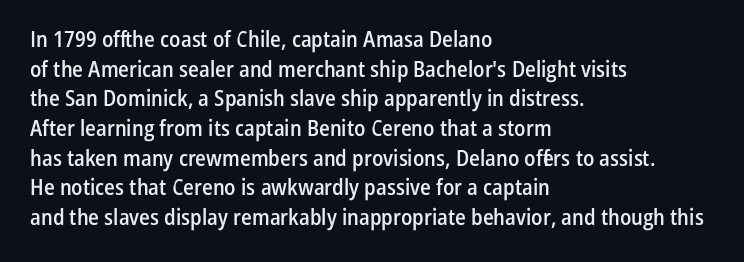
{"italic": "no", "bold": "semi", "underline": "no", "align": "left", "line_spacing": "normal", "line_spacing_ratio": 1.35, "letter_spacing": "normal", "letter_spacing_em": 0.0, "glyph_px": 22}
